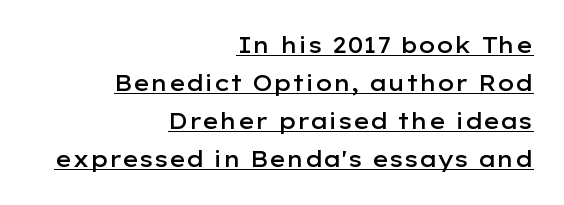
Style check: upright. Teacher's note: observe the even right margin — that is flush-right alignment. Underlining? Definitely there. The horizontal fit of the characters is conventional and even. Each glyph is drawn with semibold strokes, heavier than normal yet not fully bold.
